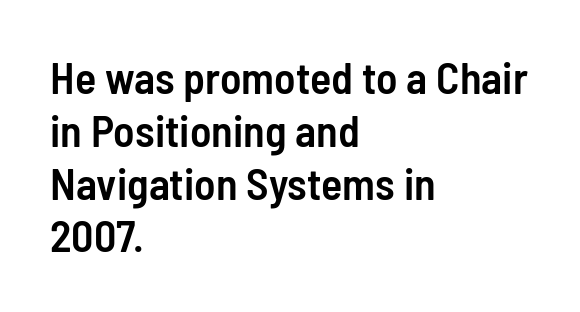
Q: Is the text bold? A: Semi-bold.
Q: Is the text italic (slanted)? A: No, it is upright.
Q: Is the typeface a serif or a sans-serif typeface? A: Sans-serif.
Q: Is the text underlined? A: No.
Q: How is the paragraph aligned? A: Left-aligned.
Q: Is the spacing between letters normal or unusually wide? A: Normal.
Q: Width (condensed, normal, or wide)? A: Condensed.
Q: Stroke contrast? A: Low.
Q: x-height? A: Medium.
Q: Monospaced? A: No.
